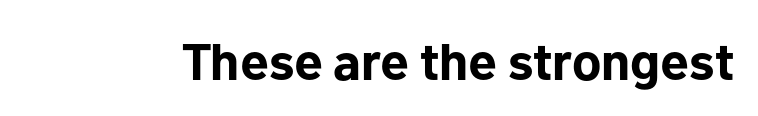
The image shows 52 px bold sans-serif type, upright; set normal letter spacing, not underlined; low stroke contrast and a medium x-height.
